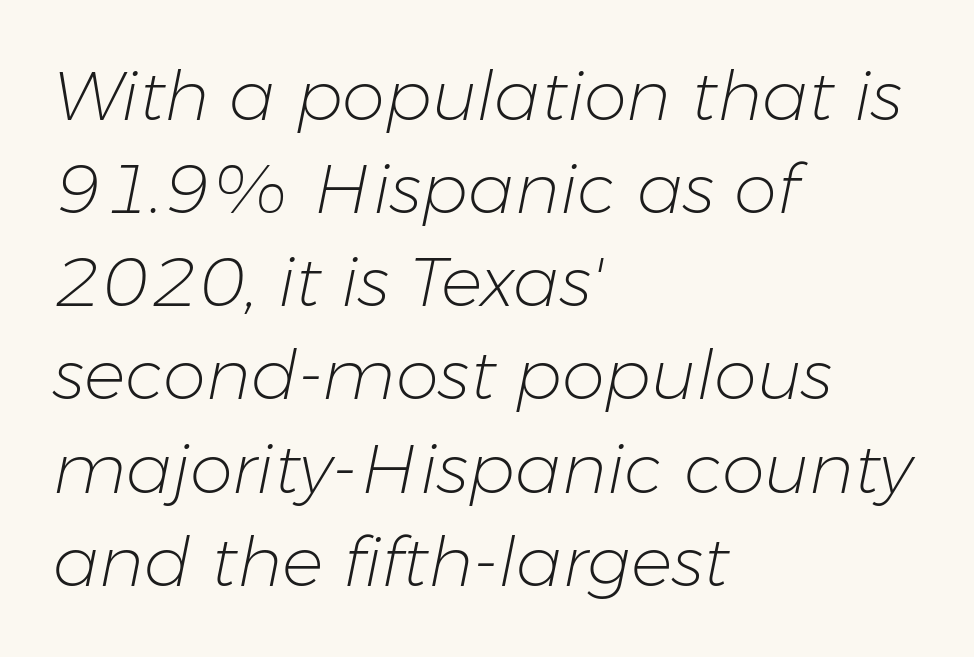
The image shows 69 px light type, italic (leaning right); set left-aligned, normal line spacing (1.35x), normal letter spacing, not underlined; low stroke contrast and a medium x-height.
